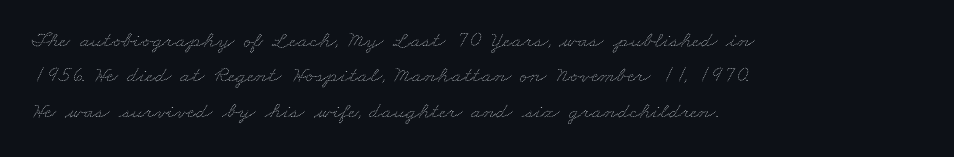
{"bold": "no", "underline": "no", "align": "left", "line_spacing": "normal", "line_spacing_ratio": 1.54, "letter_spacing": "normal", "letter_spacing_em": 0.0, "glyph_px": 23}
